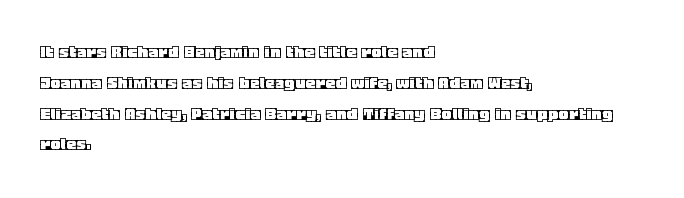
{"italic": "no", "underline": "no", "align": "left", "line_spacing": "normal", "line_spacing_ratio": 1.54, "letter_spacing": "normal", "letter_spacing_em": 0.0, "glyph_px": 20}
